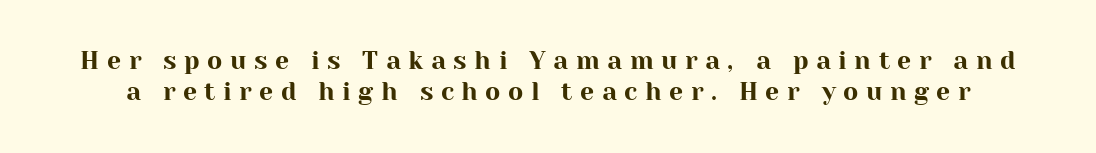
Q: Is the text italic (slanted)? A: No, it is upright.
Q: Is the text underlined? A: No.
Q: Is the spacing between letters normal or unusually wide? A: Unusually wide.
Q: Is the spacing between lines tight, normal or loose? A: Normal.
